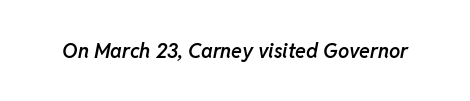
{"italic": "yes", "lean": "right", "slant_degrees": 11, "bold": "semi", "underline": "no", "letter_spacing": "normal", "letter_spacing_em": 0.0, "glyph_px": 20}
